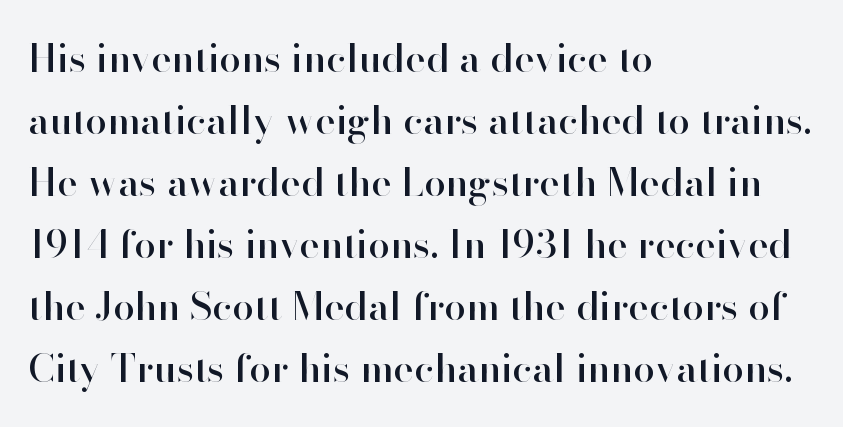
The image shows 39 px sans-serif type, upright; set left-aligned, normal line spacing (1.59x), normal letter spacing, not underlined; high stroke contrast and a small x-height.
